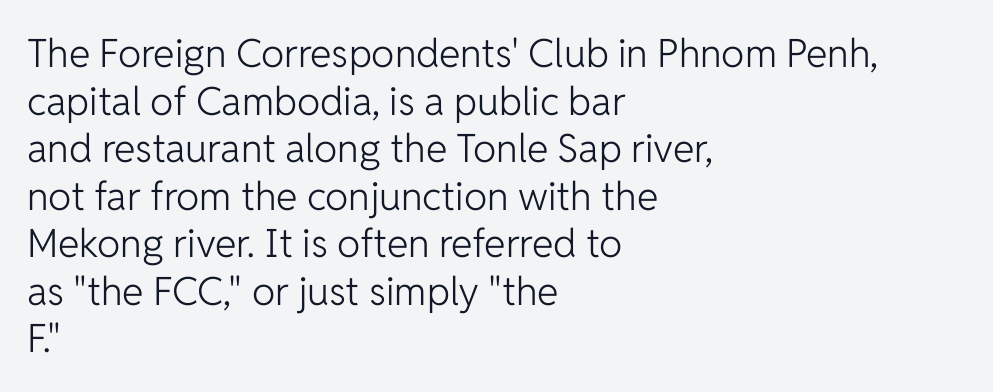
The image shows 39 px light sans-serif type, upright; set left-aligned, line spacing 1.22x, normal letter spacing, not underlined; low stroke contrast and a medium x-height.
